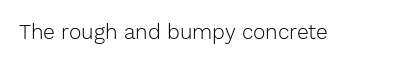
Q: Is the text bold? A: No.
Q: Is the text italic (slanted)? A: No, it is upright.
Q: Is the text underlined? A: No.
Q: Is the spacing between letters normal or unusually wide? A: Normal.
